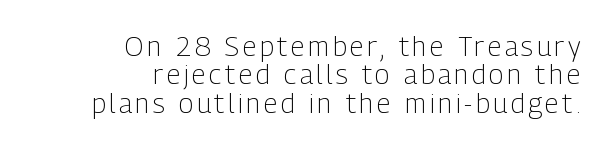
Q: Is the text bold? A: No.
Q: Is the text italic (slanted)? A: No, it is upright.
Q: Is the text underlined? A: No.
Q: How is the paragraph aligned? A: Right-aligned.
Q: Is the spacing between lines tight, normal or loose? A: Tight.
